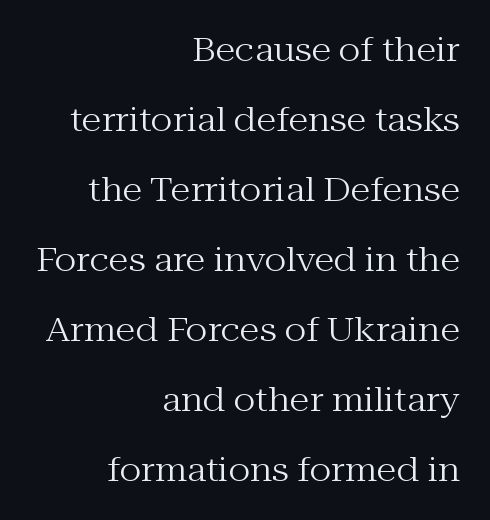
{"serif": "yes", "italic": "no", "bold": "no", "weight": "regular", "width": "normal", "stroke_contrast": "medium", "x_height": "medium", "monospaced": "no", "underline": "no", "align": "right", "line_spacing": "loose", "line_spacing_ratio": 2.12, "letter_spacing": "normal", "letter_spacing_em": 0.0, "glyph_px": 33}
